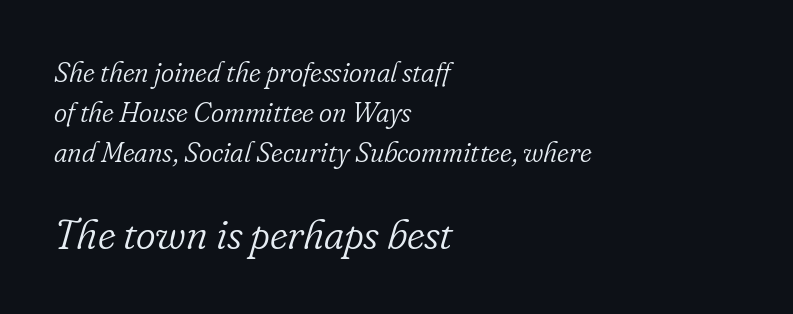
The image shows 42 px light serif type, italic (leaning right); set left-aligned, normal line spacing (1.42x), normal letter spacing, not underlined; the second (bottom) block is 1.5x larger; low stroke contrast and a small x-height.
